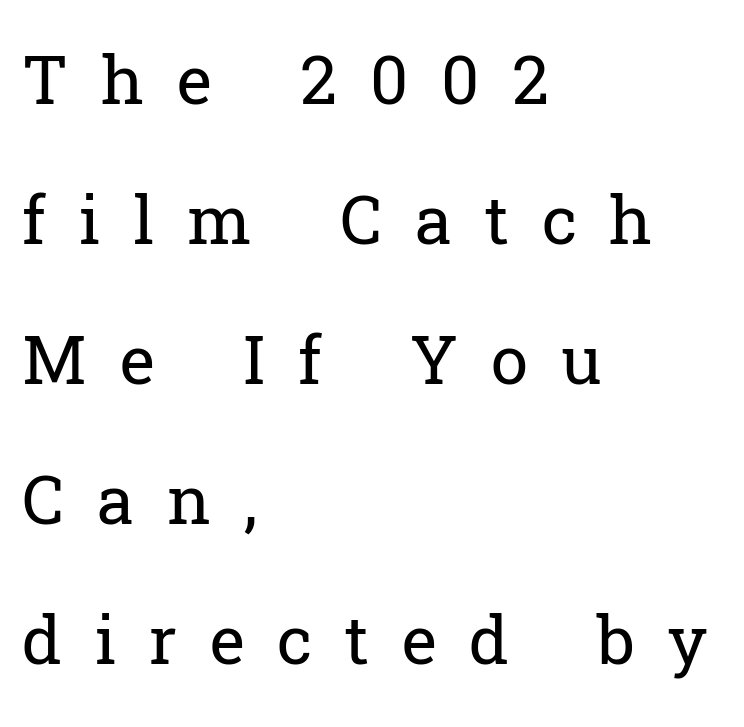
Q: Is the text bold? A: No.
Q: Is the text italic (slanted)? A: No, it is upright.
Q: Is the typeface a serif or a sans-serif typeface? A: Serif.
Q: Is the text underlined? A: No.
Q: How is the paragraph aligned? A: Left-aligned.
Q: Is the spacing between letters normal or unusually wide? A: Unusually wide.
Q: Is the spacing between lines tight, normal or loose? A: Loose.
Q: Width (condensed, normal, or wide)? A: Normal.
Q: Stroke contrast? A: Low.
Q: x-height? A: Medium.
Q: Monospaced? A: No.
